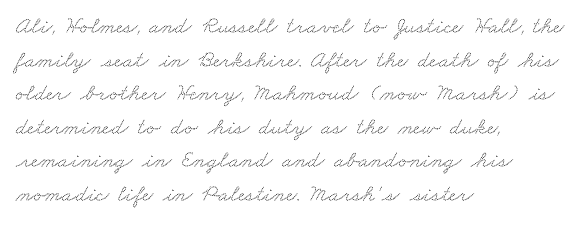
{"underline": "no", "align": "left", "line_spacing": "normal", "line_spacing_ratio": 1.4, "letter_spacing": "normal", "letter_spacing_em": 0.0, "glyph_px": 24}
